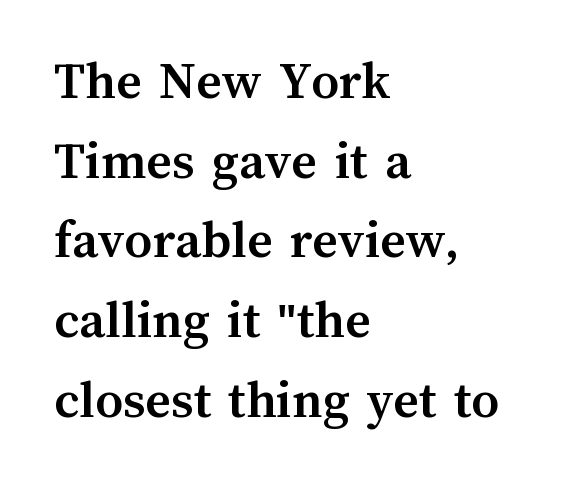
The passage shown is emphatically bold. The rendering uses a moderate line-height, typical for paragraphs. Proportional: the letters do not fall into vertical columns. The paragraph has a hard left edge and a soft right edge. Quick note: not italic, upright.
